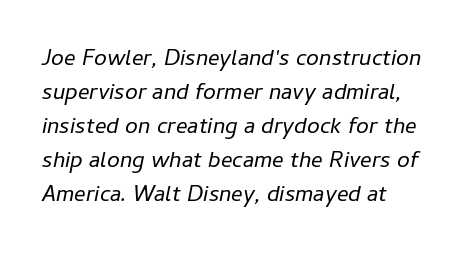
Words appear dense and cohesive because spacing is normal. Underline: absent. The font is comparable to plain body text, perhaps lighter. One-word summary of the alignment: left.
